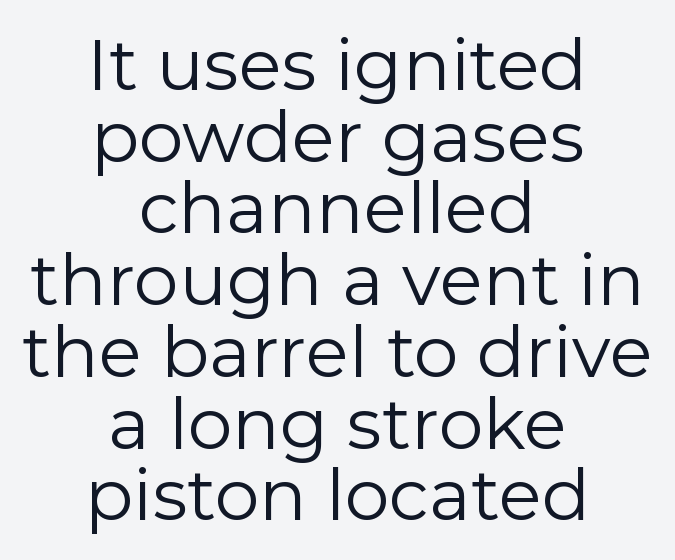
Q: Is the text bold? A: No.
Q: Is the text italic (slanted)? A: No, it is upright.
Q: Is the typeface a serif or a sans-serif typeface? A: Sans-serif.
Q: Is the text underlined? A: No.
Q: How is the paragraph aligned? A: Centered.
Q: Is the spacing between letters normal or unusually wide? A: Normal.
Q: Is the spacing between lines tight, normal or loose? A: Tight.
Q: Width (condensed, normal, or wide)? A: Normal.
Q: Stroke contrast? A: Low.
Q: x-height? A: Medium.
Q: Monospaced? A: No.
